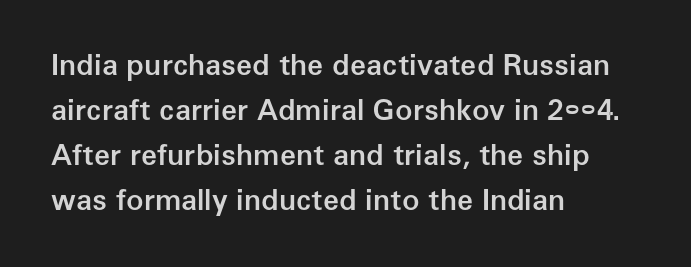
A typesetter would call this proportional, since set widths differ per character. The passage shown is typeset with a sans-serif family. Italic? Not at all — the glyphs are vertical. A typesetter would call this leading conventional body-copy spacing.
